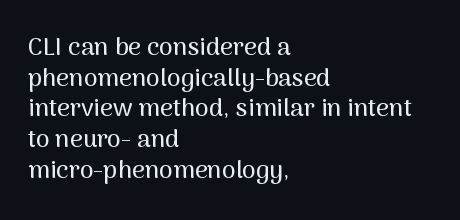
The image shows 25 px text type, upright; set left-aligned, line spacing 1.23x, normal letter spacing, not underlined.
